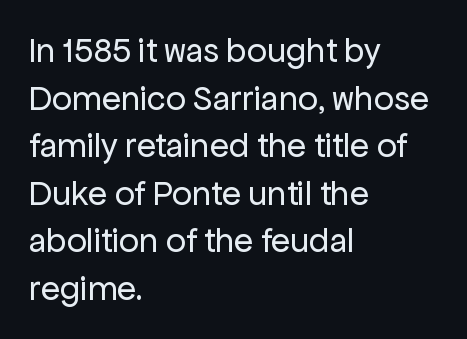
{"serif": "no", "italic": "no", "bold": "no", "weight": "regular", "width": "normal", "stroke_contrast": "low", "x_height": "medium", "monospaced": "no", "underline": "no", "align": "left", "line_spacing": "normal", "line_spacing_ratio": 1.36, "letter_spacing": "normal", "letter_spacing_em": 0.0, "glyph_px": 35}
